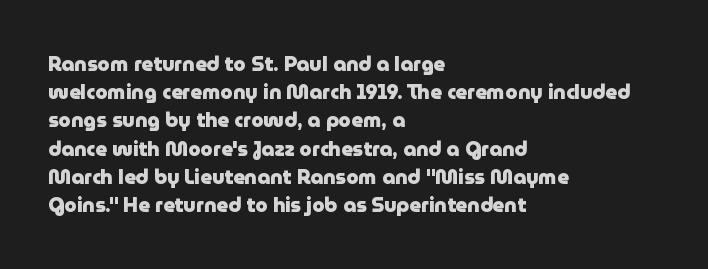
The image shows 20 px bold type, upright; set left-aligned, normal line spacing (1.41x), normal letter spacing, not underlined.
